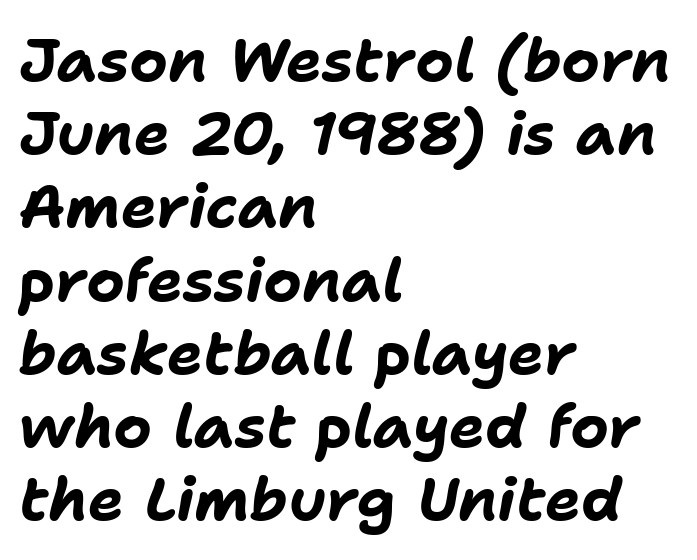
The image shows 60 px bold type, italic (leaning right); set left-aligned, line spacing 1.22x, normal letter spacing, not underlined; low stroke contrast and a medium x-height.
